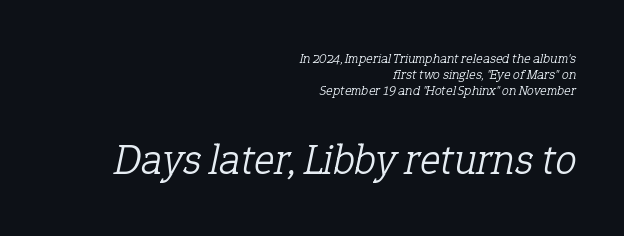
The image shows 43 px light serif type, italic (leaning right); set right-aligned, tight line spacing (1.13x), normal letter spacing, not underlined; the second (bottom) block is 3.07x larger; low stroke contrast and a medium x-height.
